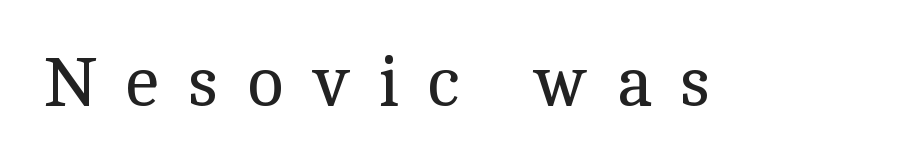
Q: Is the text bold? A: No.
Q: Is the text italic (slanted)? A: No, it is upright.
Q: Is the typeface a serif or a sans-serif typeface? A: Serif.
Q: Is the text underlined? A: No.
Q: Is the spacing between letters normal or unusually wide? A: Unusually wide.
Q: Width (condensed, normal, or wide)? A: Normal.
Q: x-height? A: Medium.
Q: Monospaced? A: No.
